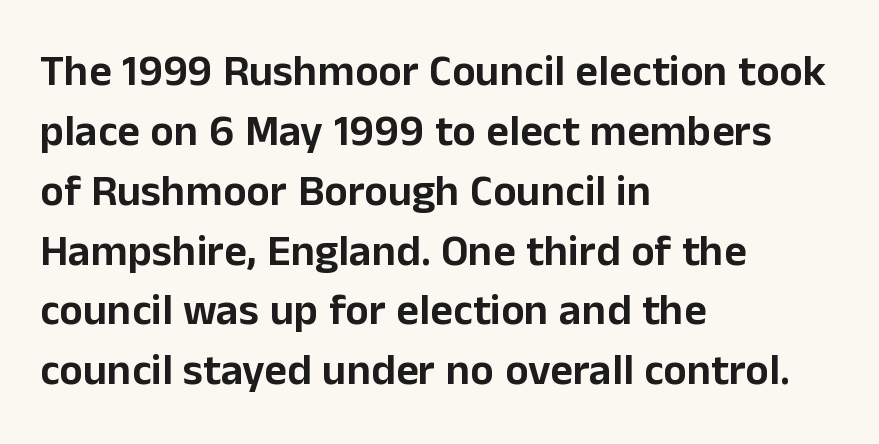
The image shows 44 px sans-serif type, upright; set left-aligned, normal line spacing (1.36x), normal letter spacing, not underlined; low stroke contrast and a medium x-height.
